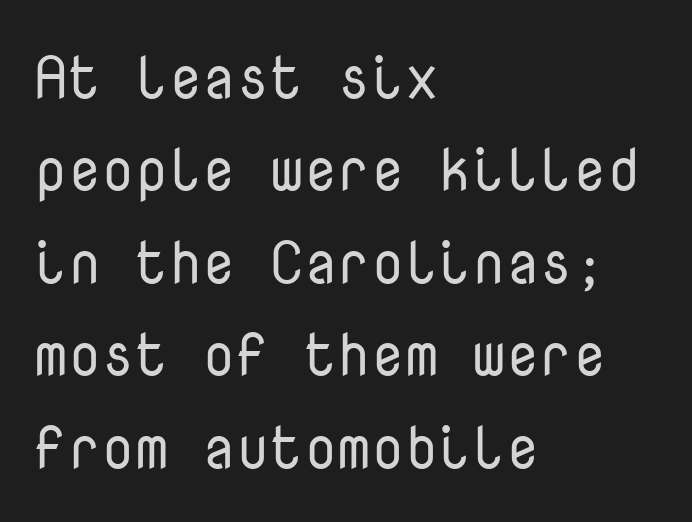
{"serif": "no", "italic": "no", "bold": "no", "weight": "regular", "width": "normal", "stroke_contrast": "low", "x_height": "medium", "monospaced": "yes", "underline": "no", "align": "left", "line_spacing": "normal", "line_spacing_ratio": 1.54, "letter_spacing": "normal", "letter_spacing_em": 0.0, "glyph_px": 60}
